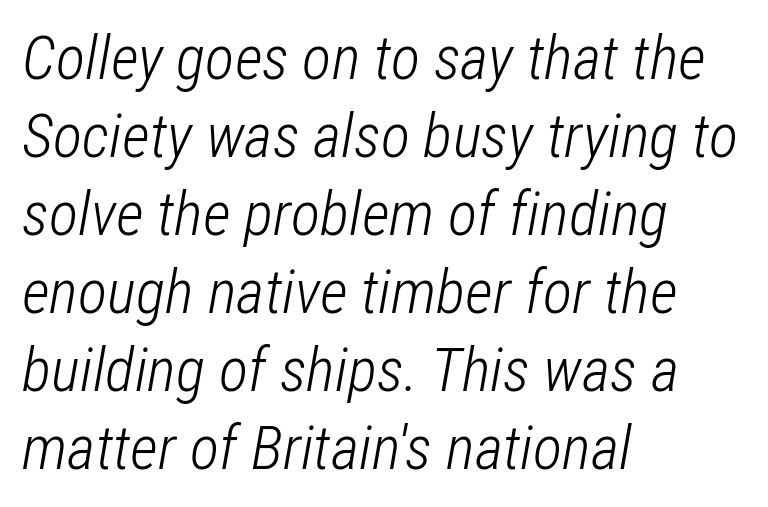
{"italic": "yes", "lean": "right", "slant_degrees": 12, "bold": "no", "weight": "light", "width": "condensed", "stroke_contrast": "low", "x_height": "medium", "monospaced": "no", "underline": "no", "align": "left", "line_spacing": "normal", "line_spacing_ratio": 1.28, "letter_spacing": "normal", "letter_spacing_em": 0.0, "glyph_px": 61}
